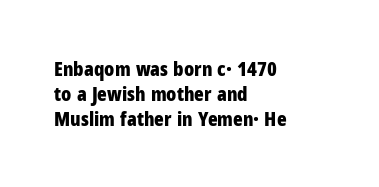
Q: Is the text bold? A: Yes.
Q: Is the text italic (slanted)? A: No, it is upright.
Q: Is the text underlined? A: No.
Q: How is the paragraph aligned? A: Left-aligned.
Q: Is the spacing between letters normal or unusually wide? A: Normal.
Q: Is the spacing between lines tight, normal or loose? A: Normal.
